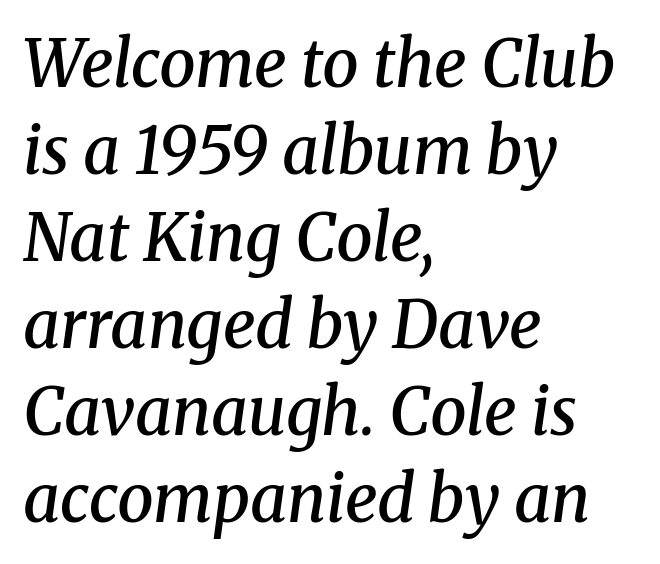
The image shows 65 px semibold serif type, italic (leaning right); set left-aligned, normal line spacing (1.34x), normal letter spacing, not underlined; medium stroke contrast and a medium x-height.
